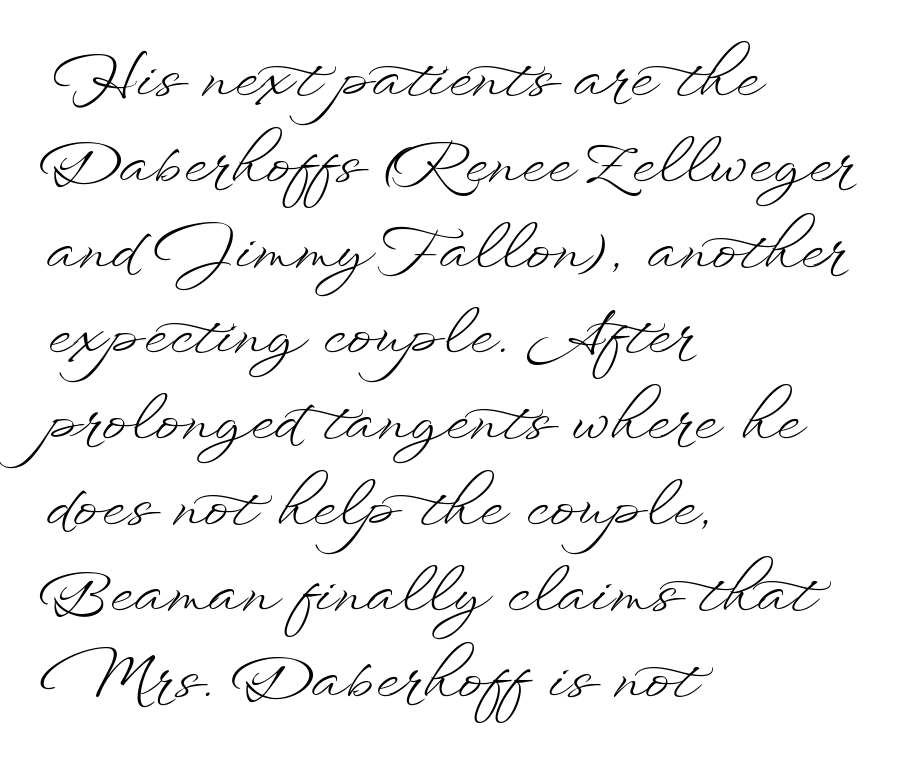
{"bold": "no", "weight": "light", "width": "wide", "stroke_contrast": "low", "x_height": "small", "monospaced": "no", "underline": "no", "align": "left", "line_spacing": "normal", "line_spacing_ratio": 1.43, "letter_spacing": "normal", "letter_spacing_em": 0.0, "glyph_px": 60}
